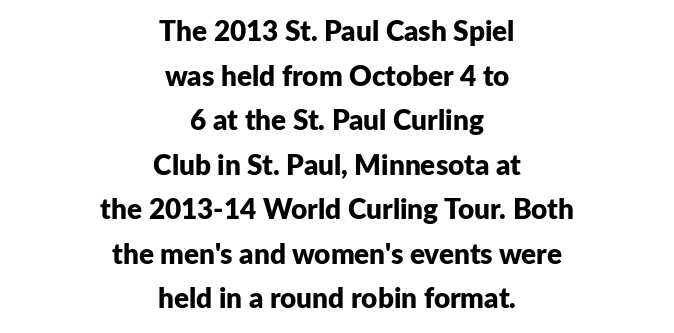
{"serif": "no", "italic": "no", "bold": "yes", "weight": "bold", "width": "normal", "stroke_contrast": "low", "x_height": "medium", "monospaced": "no", "underline": "no", "align": "center", "line_spacing": "normal", "line_spacing_ratio": 1.59, "letter_spacing": "normal", "letter_spacing_em": 0.0, "glyph_px": 28}
